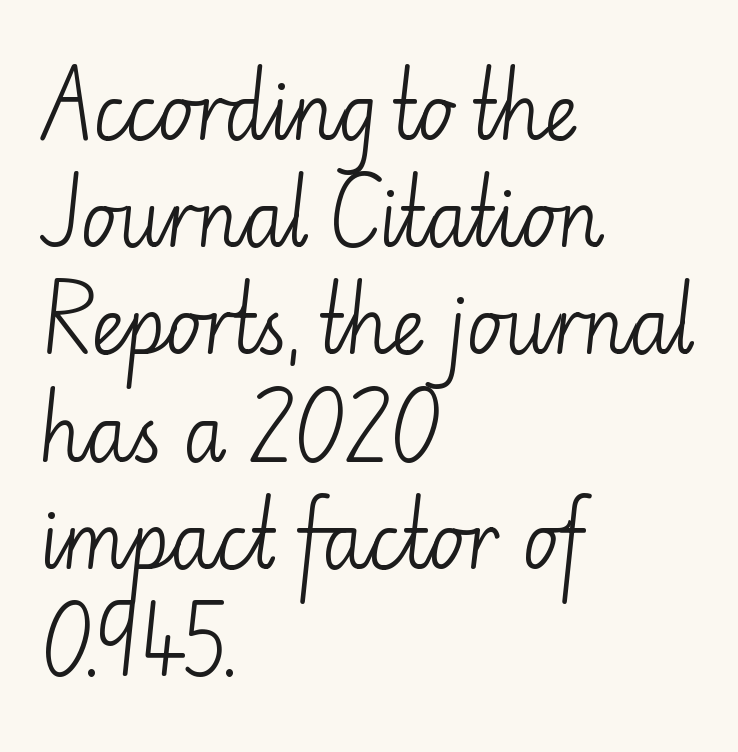
One-word summary of the alignment: left. A bare baseline throughout the passage. There is no visible air inserted between adjacent glyphs. Looks like regular typesetting: each glyph gets only the width it needs. The type family on display is of the sans-serif kind.
